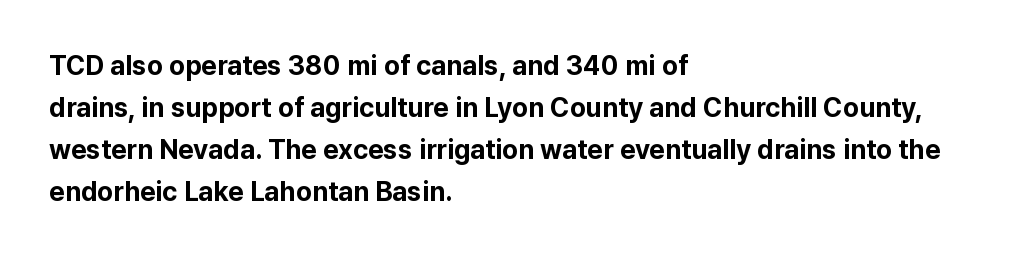
{"italic": "no", "bold": "yes", "underline": "no", "align": "left", "line_spacing": "normal", "line_spacing_ratio": 1.55, "letter_spacing": "normal", "letter_spacing_em": 0.0, "glyph_px": 27}
